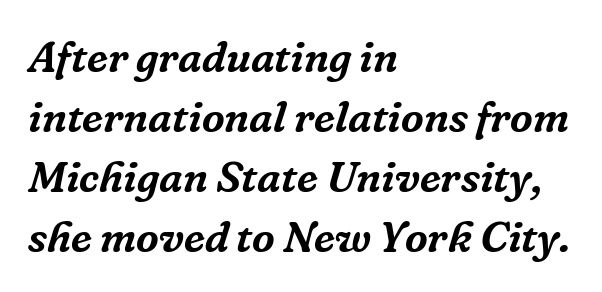
Q: Is the text italic (slanted)? A: Yes, it leans right by about 16 degrees.
Q: Is the typeface a serif or a sans-serif typeface? A: Serif.
Q: Is the text underlined? A: No.
Q: How is the paragraph aligned? A: Left-aligned.
Q: Is the spacing between letters normal or unusually wide? A: Normal.
Q: Is the spacing between lines tight, normal or loose? A: Normal.
Q: Width (condensed, normal, or wide)? A: Normal.
Q: Stroke contrast? A: Low.
Q: x-height? A: Medium.
Q: Monospaced? A: No.
